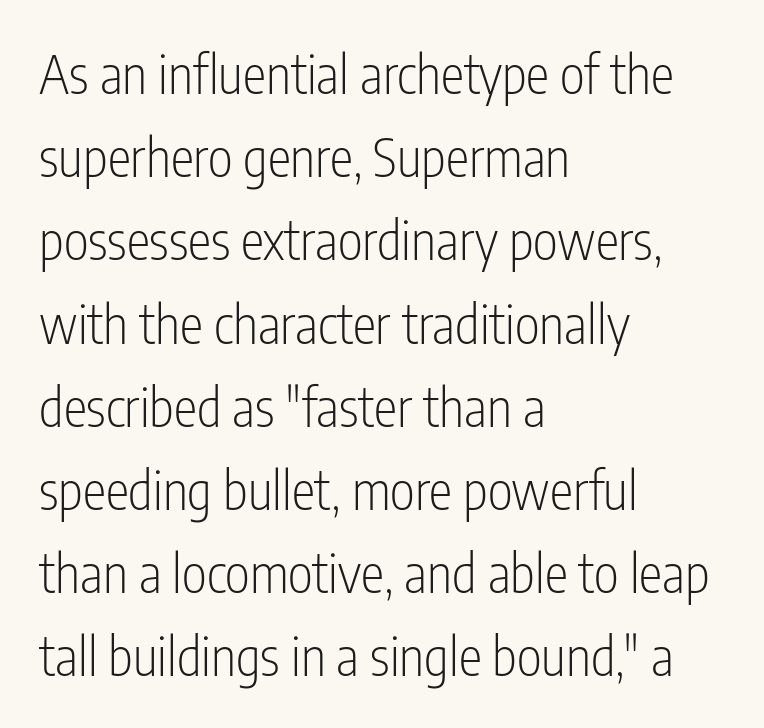
Q: Is the text bold? A: No.
Q: Is the text italic (slanted)? A: No, it is upright.
Q: Is the typeface a serif or a sans-serif typeface? A: Sans-serif.
Q: Is the text underlined? A: No.
Q: How is the paragraph aligned? A: Left-aligned.
Q: Is the spacing between letters normal or unusually wide? A: Normal.
Q: Is the spacing between lines tight, normal or loose? A: Normal.
Q: Width (condensed, normal, or wide)? A: Condensed.
Q: Stroke contrast? A: Low.
Q: x-height? A: Medium.
Q: Monospaced? A: No.
